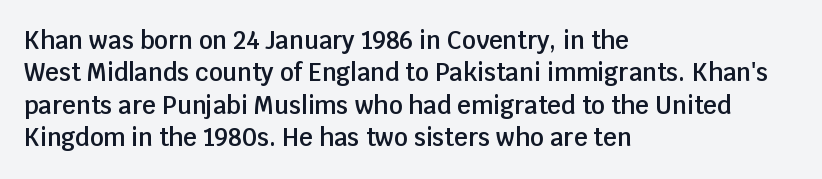
Q: Is the text bold? A: Semi-bold.
Q: Is the text italic (slanted)? A: No, it is upright.
Q: Is the text underlined? A: No.
Q: How is the paragraph aligned? A: Left-aligned.
Q: Is the spacing between letters normal or unusually wide? A: Normal.
Q: Is the spacing between lines tight, normal or loose? A: Normal.
